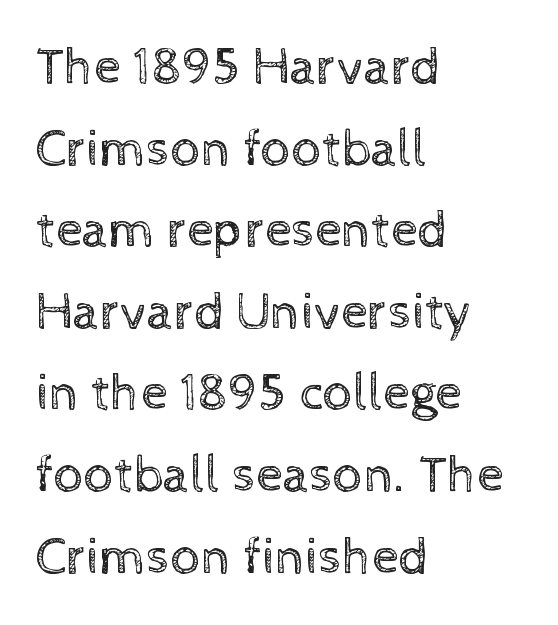
The rendering uses natural spacing where letterforms have individual widths. The line-height multiplier appears to be the usual default. Honestly, the letter spacing is just normal — you wouldn't notice it. Ordinary non-slanted type is in use. The text block is weighted toward the left margin, trailing off unevenly rightward. Nothing heavy about these letters — not bold at all.
